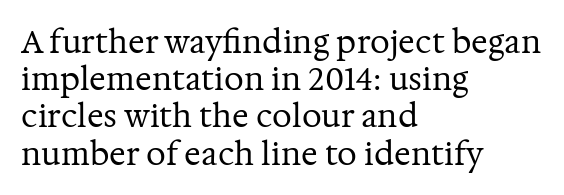
These lines were composed using upright roman letters. Does extra space separate the letters? No, they use regular spacing. Words float on clear page, feet unadorned. No letter is thick-stroked: the sample isn't bold. This sample has the flowing, uneven cadence of proportional lettering.
